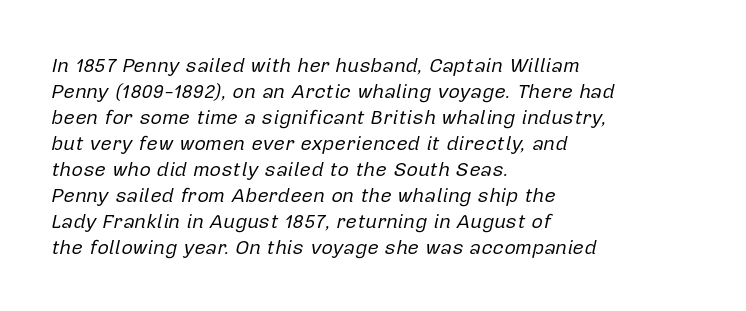
Q: Is the text bold? A: No.
Q: Is the text italic (slanted)? A: Yes, it leans right by about 12 degrees.
Q: Is the text underlined? A: No.
Q: How is the paragraph aligned? A: Left-aligned.
Q: Is the spacing between letters normal or unusually wide? A: Normal.
Q: Is the spacing between lines tight, normal or loose? A: Normal.
